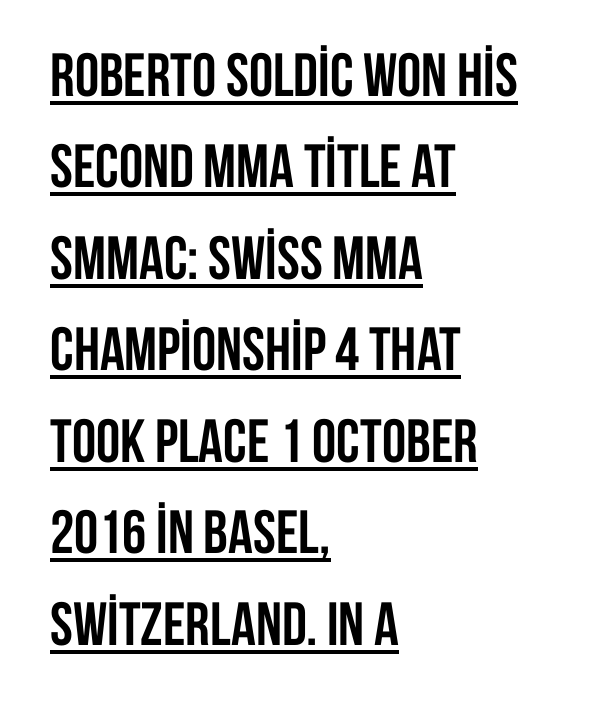
{"serif": "no", "italic": "no", "bold": "yes", "weight": "semibold", "width": "condensed", "stroke_contrast": "low", "x_height": "large", "monospaced": "no", "underline": "yes", "align": "left", "line_spacing": "normal", "line_spacing_ratio": 1.5, "letter_spacing": "normal", "letter_spacing_em": 0.0, "glyph_px": 61}
